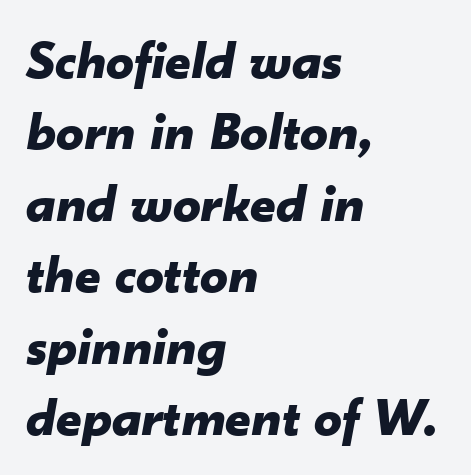
The image shows 55 px bold type, italic (leaning right); set left-aligned, normal line spacing (1.3x), normal letter spacing, not underlined; low stroke contrast and a small x-height.
